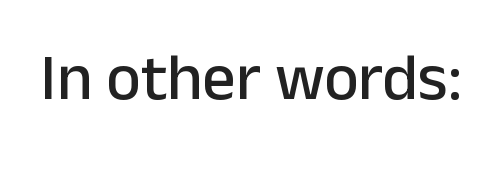
The image shows 66 px sans-serif type, upright; set normal letter spacing, not underlined; low stroke contrast and a medium x-height.
